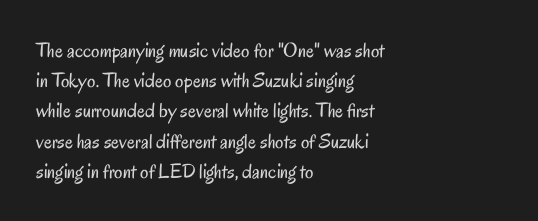
Regarding leading, the lines here are spaced in the standard way. Underline: absent. A classic flush-left, rag-right setting is used for this passage. Every character sits straight up, as roman type does.
